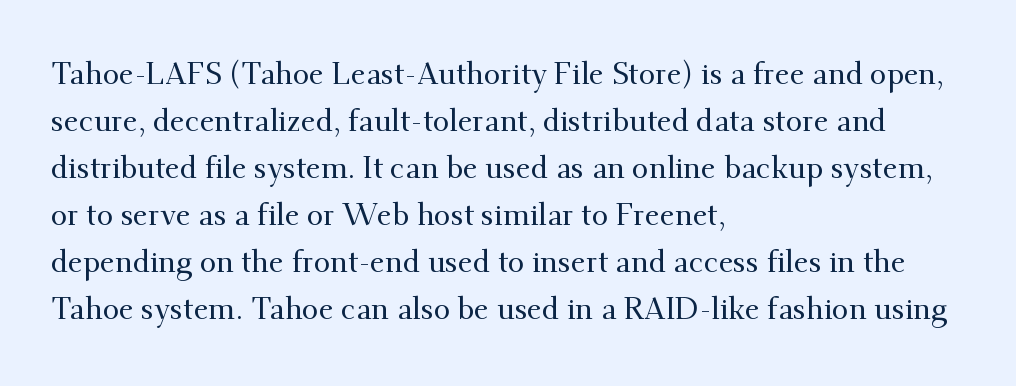
Q: Is the text italic (slanted)? A: No, it is upright.
Q: Is the typeface a serif or a sans-serif typeface? A: Serif.
Q: Is the text underlined? A: No.
Q: How is the paragraph aligned? A: Left-aligned.
Q: Is the spacing between letters normal or unusually wide? A: Normal.
Q: Is the spacing between lines tight, normal or loose? A: Normal.
Q: Width (condensed, normal, or wide)? A: Normal.
Q: Stroke contrast? A: Medium.
Q: x-height? A: Small.
Q: Monospaced? A: No.
